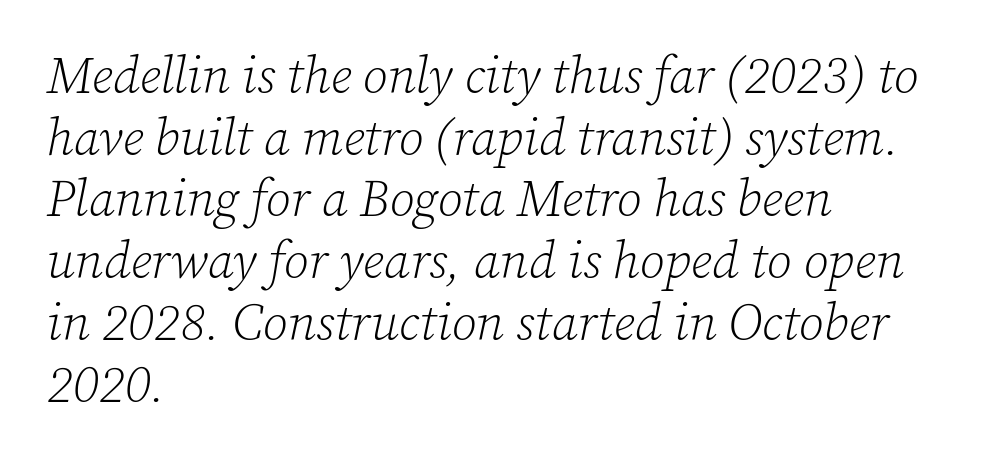
{"serif": "yes", "italic": "yes", "lean": "right", "slant_degrees": 12, "bold": "no", "weight": "light", "width": "normal", "stroke_contrast": "low", "x_height": "medium", "monospaced": "no", "underline": "no", "align": "left", "line_spacing_ratio": 1.21, "letter_spacing": "normal", "letter_spacing_em": 0.0, "glyph_px": 51}
